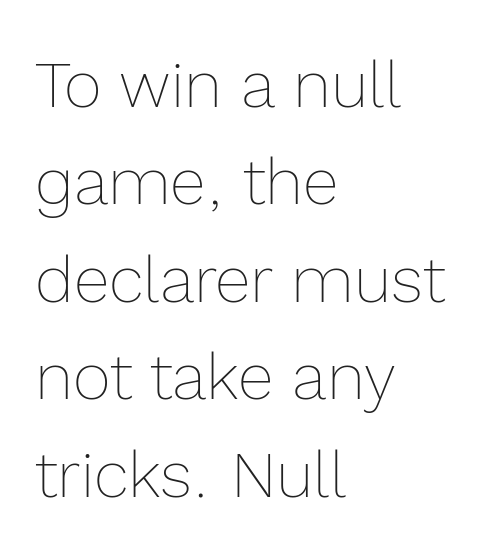
{"italic": "no", "bold": "no", "weight": "thin", "width": "normal", "x_height": "medium", "monospaced": "no", "underline": "no", "align": "left", "line_spacing": "normal", "line_spacing_ratio": 1.5, "letter_spacing": "normal", "letter_spacing_em": 0.0, "glyph_px": 65}
